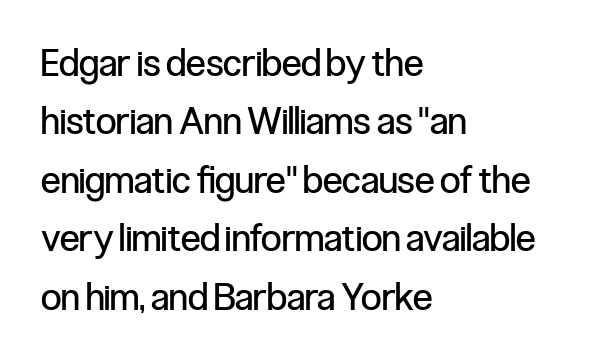
Q: Is the text bold? A: No.
Q: Is the text italic (slanted)? A: No, it is upright.
Q: Is the typeface a serif or a sans-serif typeface? A: Sans-serif.
Q: Is the text underlined? A: No.
Q: How is the paragraph aligned? A: Left-aligned.
Q: Is the spacing between letters normal or unusually wide? A: Normal.
Q: Is the spacing between lines tight, normal or loose? A: Normal.
Q: Width (condensed, normal, or wide)? A: Condensed.
Q: Stroke contrast? A: Low.
Q: x-height? A: Medium.
Q: Monospaced? A: No.
